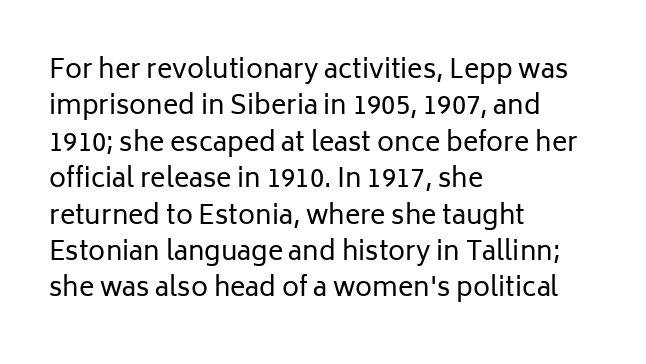
Short and long lines alike share a common starting point at left. The typeface has the unassuming heft of standard copy or less. Is the letter spacing exaggerated? No — it looks like the ordinary default. Has an underline been added? It has not. Posture: vertical.
